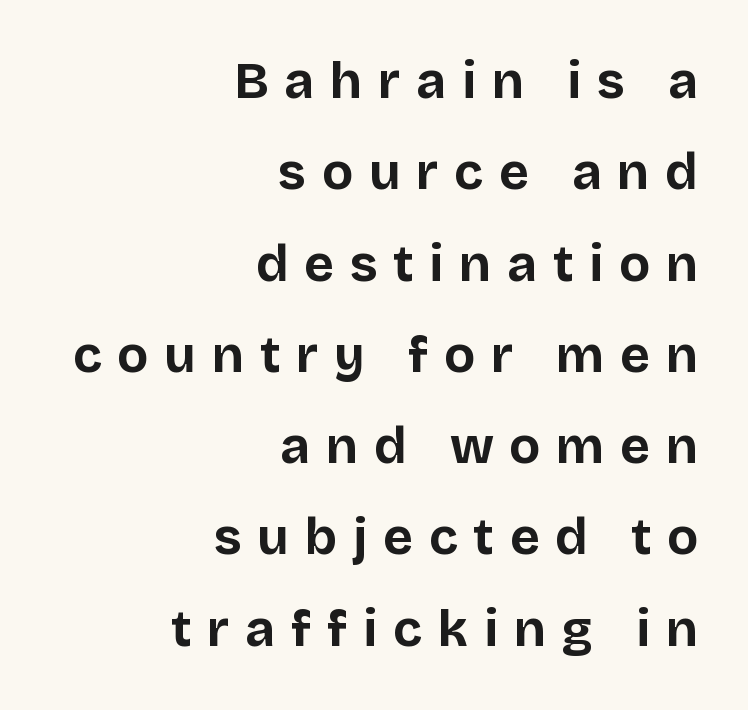
Designer's note — italics off, roman on. Type without underlining. The gaps between neighbouring characters are conspicuously large. You'd pick this weight for a headline — it's a proper bold.
